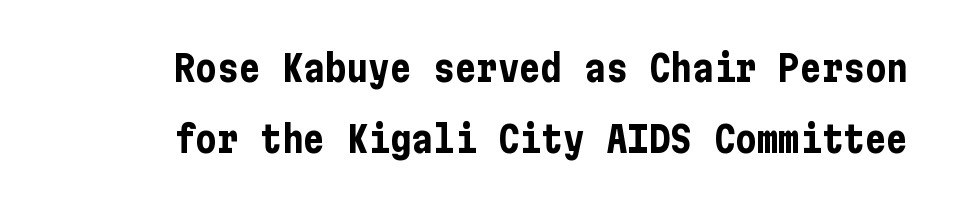
The letters carry no serifs — their stems end cleanly without finishing strokes. Vertical strokes here are truly vertical. This block would shrink considerably if given ordinary leading; it's expanded now. Observe the ordinary spacing: letters are neighbours, not strangers. The gap between lines stays unmarked. The characters look thick and weighty, a clear bold.
